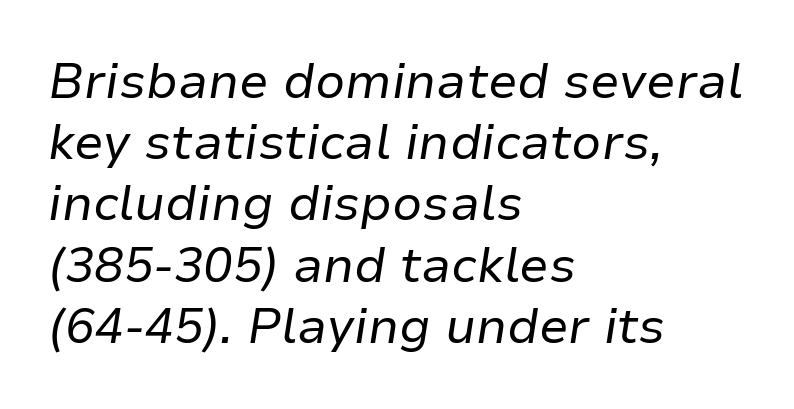
{"italic": "yes", "lean": "right", "slant_degrees": 9, "bold": "no", "weight": "regular", "width": "normal", "stroke_contrast": "low", "x_height": "medium", "monospaced": "no", "underline": "no", "align": "left", "line_spacing": "normal", "line_spacing_ratio": 1.25, "letter_spacing": "normal", "letter_spacing_em": 0.0, "glyph_px": 49}
